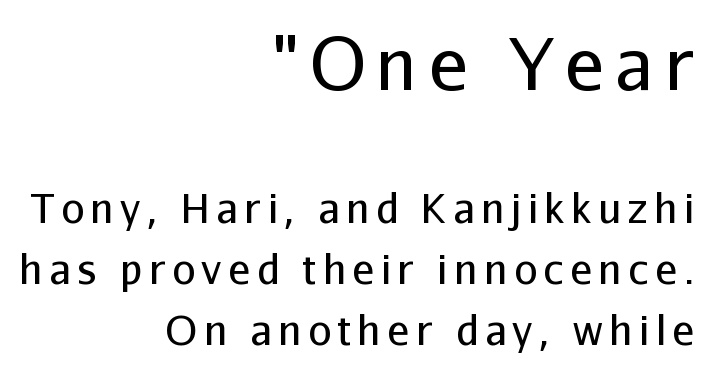
Q: Is the text bold? A: No.
Q: Is the text italic (slanted)? A: No, it is upright.
Q: Is the typeface a serif or a sans-serif typeface? A: Sans-serif.
Q: Is the text underlined? A: No.
Q: How is the paragraph aligned? A: Right-aligned.
Q: Is the spacing between lines tight, normal or loose? A: Normal.
Q: Which block of text is set in a larger size, the first (top) or the second (bottom)? A: The first (top) one.
Q: Width (condensed, normal, or wide)? A: Normal.
Q: Stroke contrast? A: Low.
Q: x-height? A: Medium.
Q: Monospaced? A: No.
